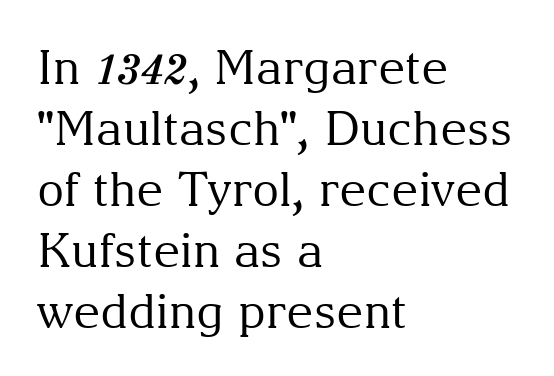
{"serif": "yes", "italic": "no", "bold": "no", "weight": "regular", "width": "normal", "stroke_contrast": "medium", "x_height": "medium", "monospaced": "no", "underline": "no", "align": "left", "line_spacing": "normal", "line_spacing_ratio": 1.3, "letter_spacing": "normal", "letter_spacing_em": 0.0, "glyph_px": 47}
